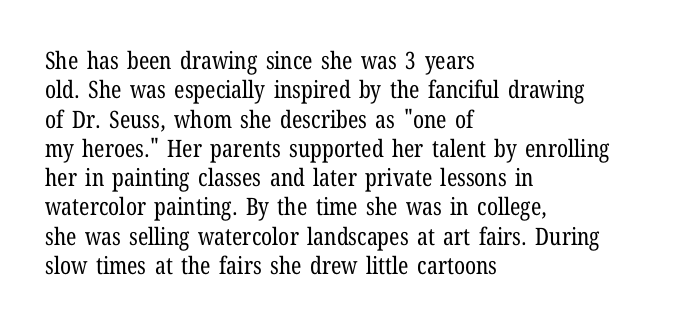
Q: Is the text bold? A: No.
Q: Is the text italic (slanted)? A: No, it is upright.
Q: Is the text underlined? A: No.
Q: How is the paragraph aligned? A: Left-aligned.
Q: Is the spacing between letters normal or unusually wide? A: Normal.
